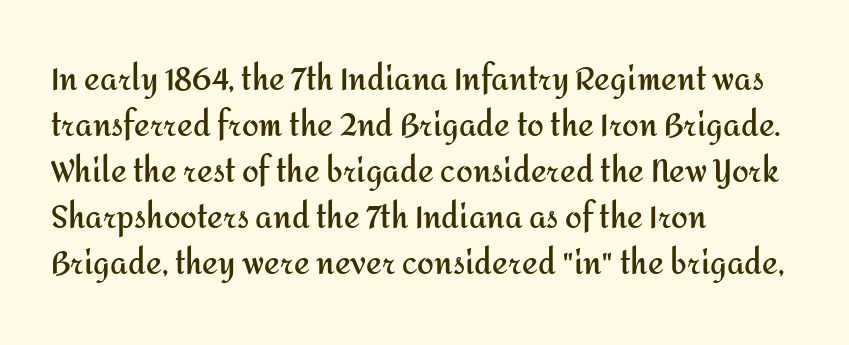
Q: Is the text bold? A: Yes.
Q: Is the text italic (slanted)? A: No, it is upright.
Q: Is the typeface a serif or a sans-serif typeface? A: Sans-serif.
Q: Is the text underlined? A: No.
Q: How is the paragraph aligned? A: Left-aligned.
Q: Is the spacing between letters normal or unusually wide? A: Normal.
Q: Is the spacing between lines tight, normal or loose? A: Normal.
Q: Width (condensed, normal, or wide)? A: Normal.
Q: Stroke contrast? A: Medium.
Q: x-height? A: Medium.
Q: Monospaced? A: No.
